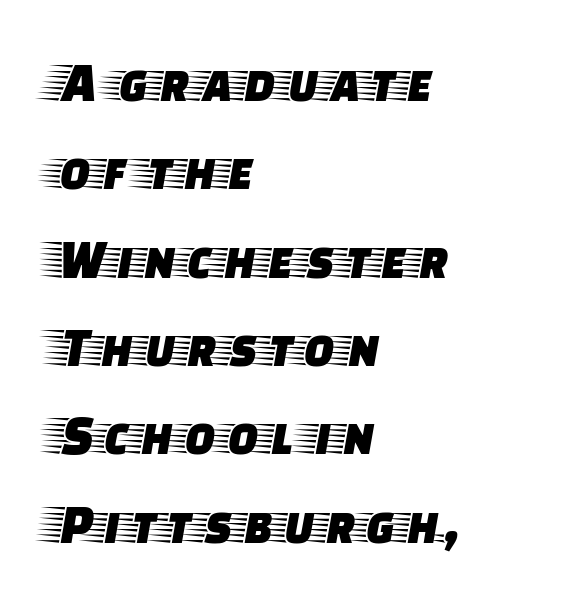
{"serif": "yes", "width": "wide", "stroke_contrast": "low", "x_height": "large", "monospaced": "no", "underline": "no", "align": "left", "line_spacing": "normal", "line_spacing_ratio": 1.55, "letter_spacing": "normal", "letter_spacing_em": 0.0, "glyph_px": 57}
